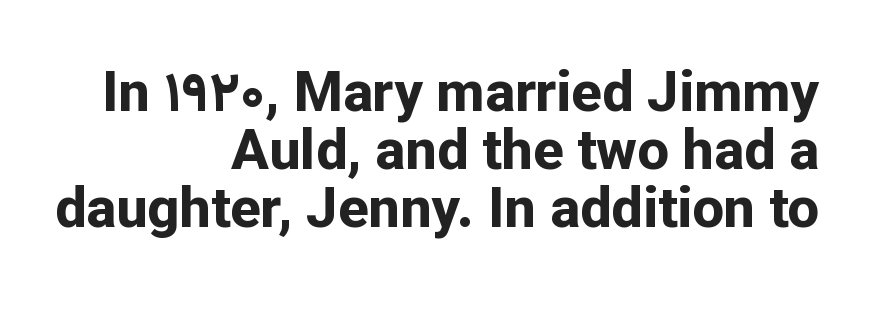
{"serif": "no", "italic": "no", "bold": "yes", "weight": "bold", "width": "normal", "stroke_contrast": "low", "x_height": "medium", "monospaced": "no", "underline": "no", "align": "right", "line_spacing": "tight", "line_spacing_ratio": 1.04, "letter_spacing": "normal", "letter_spacing_em": 0.0, "glyph_px": 56}
